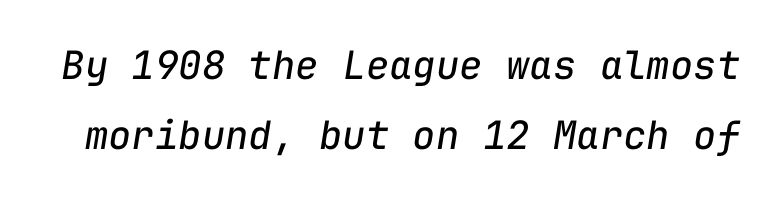
{"italic": "yes", "lean": "right", "slant_degrees": 9, "bold": "no", "weight": "regular", "width": "normal", "stroke_contrast": "low", "x_height": "medium", "monospaced": "yes", "underline": "no", "line_spacing_ratio": 1.8, "letter_spacing": "normal", "letter_spacing_em": 0.0, "glyph_px": 39}
